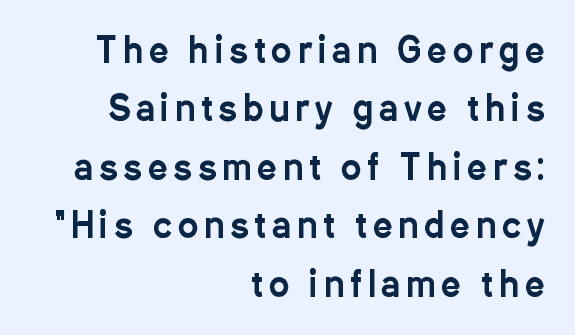
The image shows 34 px condensed sans-serif type, upright; set right-aligned, line spacing 1.72x, not underlined; low stroke contrast and a medium x-height.
